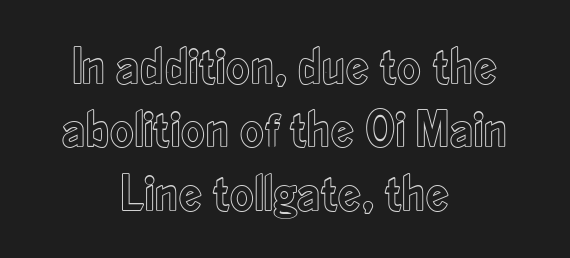
The image shows 52 px condensed type, upright; set centered, line spacing 1.22x, normal letter spacing, not underlined; a small x-height.
